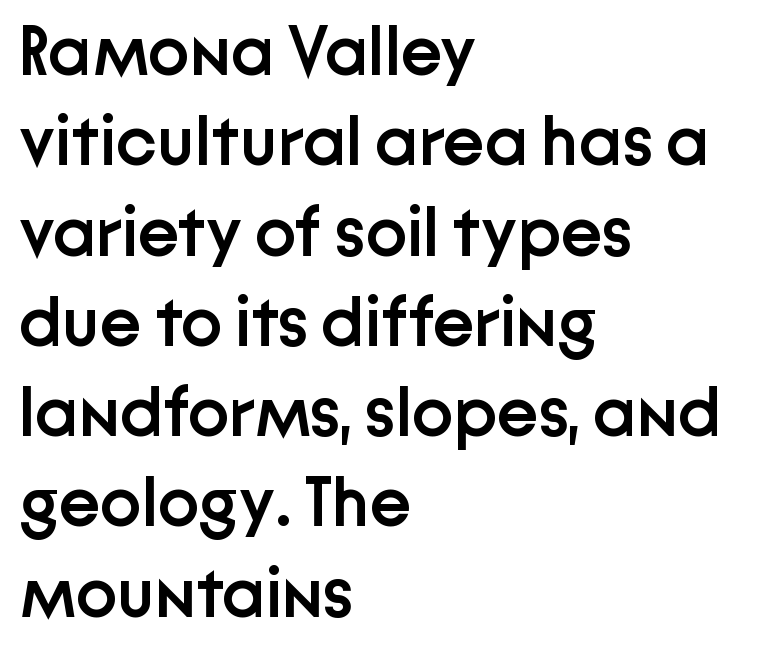
The image shows 70 px semibold sans-serif type, upright; set left-aligned, normal line spacing (1.29x), normal letter spacing, not underlined; low stroke contrast and a medium x-height.
